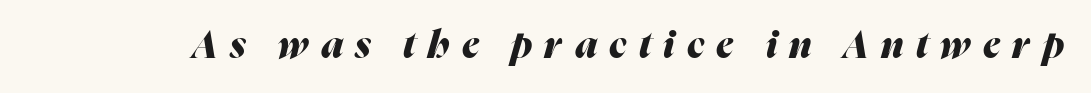
Anything drawn beneath the words? Only blank space. Italic: yes, the glyphs are oblique. As a designer I'd log this as weight 700, bold. Do the characters align in a grid? No, the font is proportional. The gaps between neighbouring characters are conspicuously large.
